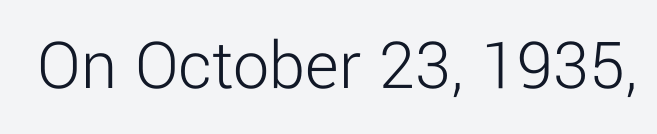
{"serif": "no", "italic": "no", "bold": "no", "weight": "light", "width": "normal", "stroke_contrast": "low", "x_height": "medium", "monospaced": "no", "underline": "no", "letter_spacing": "normal", "letter_spacing_em": 0.0, "glyph_px": 72}
